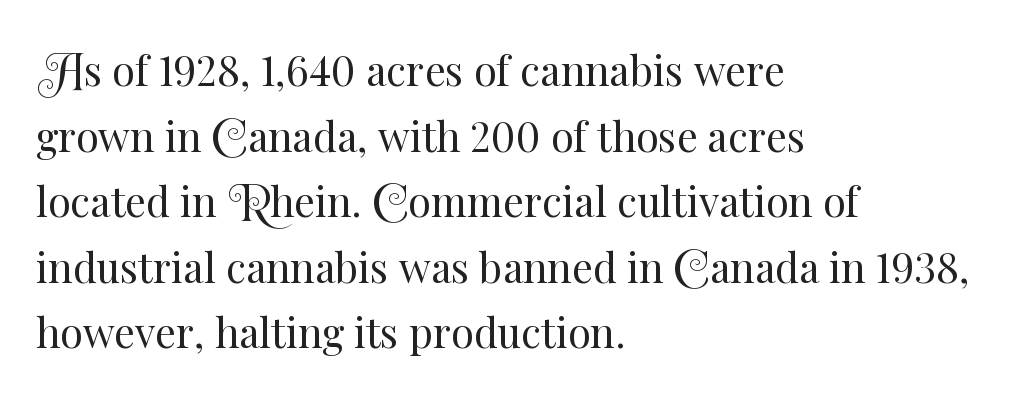
Where is the straight margin? On the left. The rendering uses a moderate line-height, typical for paragraphs. Is this a heavy cut? Hardly; it is regular or lighter. Descenders are the only things crossing below the line. This sample uses plain, unmodified letter spacing. Ordinary non-slanted type is in use.
